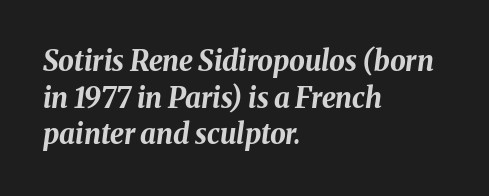
Q: Is the text bold? A: Yes.
Q: Is the text italic (slanted)? A: Yes, it leans right by about 8 degrees.
Q: Is the text underlined? A: No.
Q: How is the paragraph aligned? A: Left-aligned.
Q: Is the spacing between letters normal or unusually wide? A: Normal.
Q: Is the spacing between lines tight, normal or loose? A: Normal.
Q: Width (condensed, normal, or wide)? A: Normal.
Q: Stroke contrast? A: Medium.
Q: x-height? A: Medium.
Q: Monospaced? A: No.
